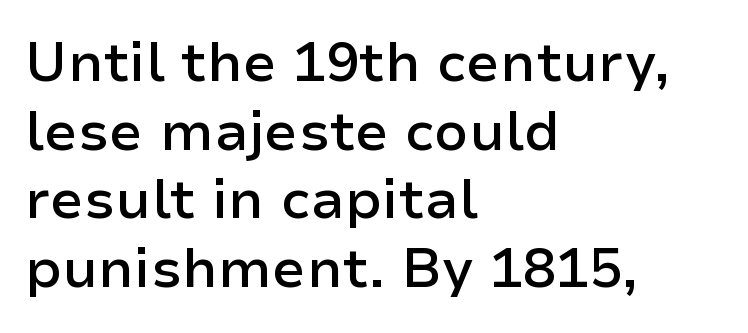
Only glyphs here, with clear space below each row. A typesetter would call this proportional, since set widths differ per character. Does the weight exceed regular? Yes, but only to semibold. Regular leading. Each word holds together tightly as a unit, with standard inter-letter gaps. Font category for this specimen: sans-serif.
